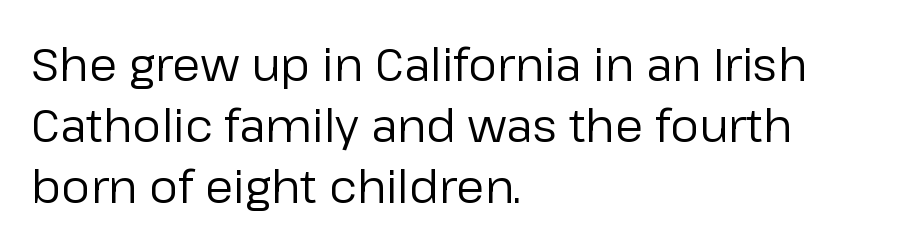
The image shows 46 px regular-weight sans-serif type, upright; set left-aligned, normal line spacing (1.33x), normal letter spacing, not underlined; low stroke contrast and a medium x-height.
